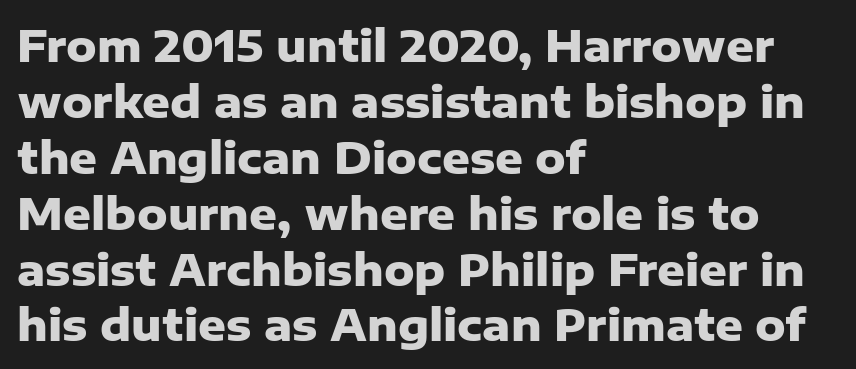
Q: Is the text bold? A: Yes.
Q: Is the text italic (slanted)? A: No, it is upright.
Q: Is the typeface a serif or a sans-serif typeface? A: Sans-serif.
Q: Is the text underlined? A: No.
Q: How is the paragraph aligned? A: Left-aligned.
Q: Is the spacing between letters normal or unusually wide? A: Normal.
Q: Is the spacing between lines tight, normal or loose? A: Normal.
Q: Width (condensed, normal, or wide)? A: Normal.
Q: Stroke contrast? A: Low.
Q: x-height? A: Medium.
Q: Monospaced? A: No.
